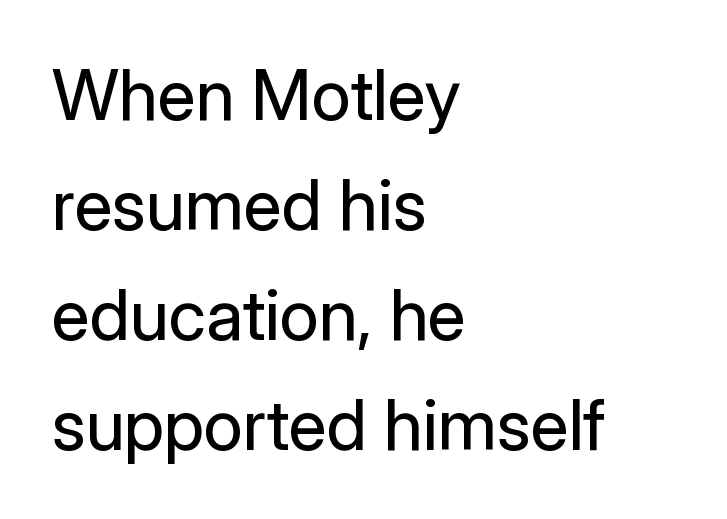
The image shows 70 px regular-weight sans-serif type, upright; set left-aligned, normal line spacing (1.57x), normal letter spacing, not underlined; low stroke contrast and a medium x-height.
